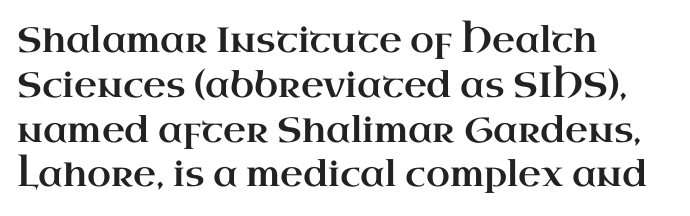
All the whitespace from short lines collects on the right. Quick note: interline space is typical. Nobody drew a line under any word here. Note the varied advance widths — an 'i' is clearly narrower than an 'm'. Characters remain perfectly vertical along every line. A serif font was chosen for this passage.
